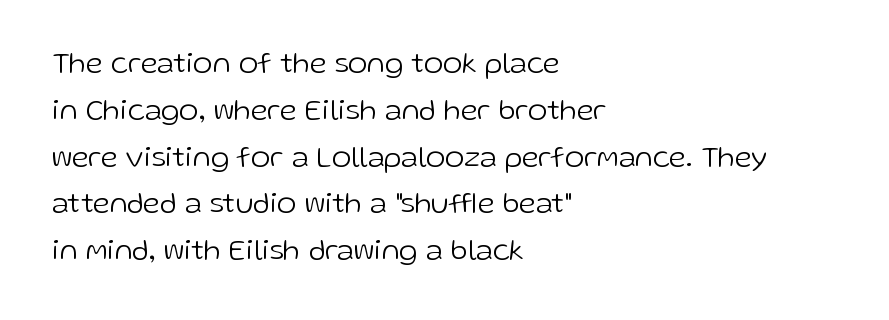
No italicization has been applied; the sample stays upright. Typographically, this falls in the sans-serif category. Plain, unruled lines of type. No heavy texture on the line: the type isn't bold.
